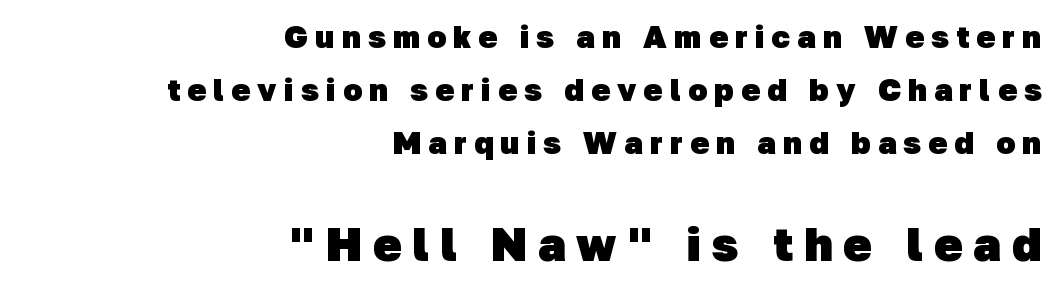
The image shows 47 px heavy sans-serif type; set right-aligned, line spacing 1.71x, unusually wide letter spacing (+0.24 em), not underlined; the second (bottom) block is 1.52x larger; low stroke contrast and a medium x-height.
